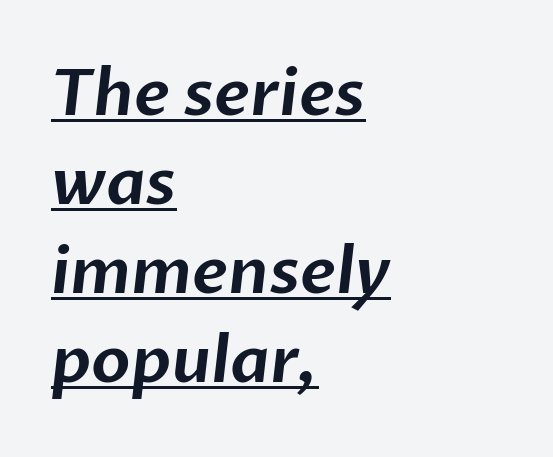
{"serif": "no", "width": "normal", "stroke_contrast": "low", "x_height": "medium", "monospaced": "no", "underline": "yes", "align": "left", "line_spacing": "normal", "line_spacing_ratio": 1.39, "letter_spacing": "normal", "letter_spacing_em": 0.0, "glyph_px": 64}
